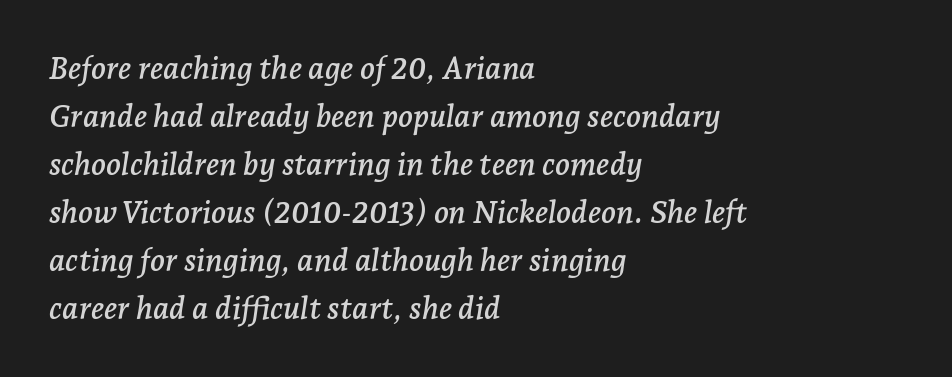
{"serif": "yes", "italic": "yes", "lean": "right", "slant_degrees": 7, "width": "normal", "stroke_contrast": "low", "x_height": "medium", "monospaced": "no", "underline": "no", "align": "left", "line_spacing": "normal", "line_spacing_ratio": 1.55, "letter_spacing": "normal", "letter_spacing_em": 0.0, "glyph_px": 31}
